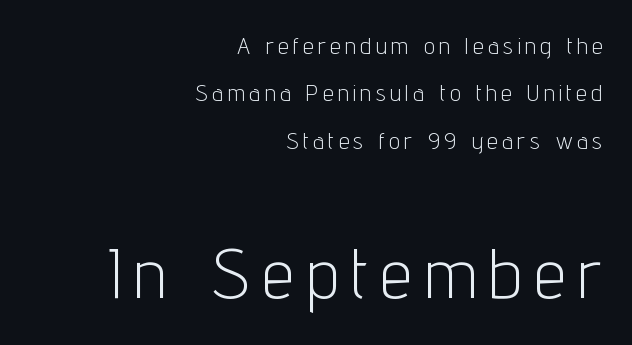
Proportional: the letters do not fall into vertical columns. Horizontal bands of white between lines are thick stripes. Look at the bottom of the vertical strokes: they stop flat, with no serifs. Posture: upright roman.
